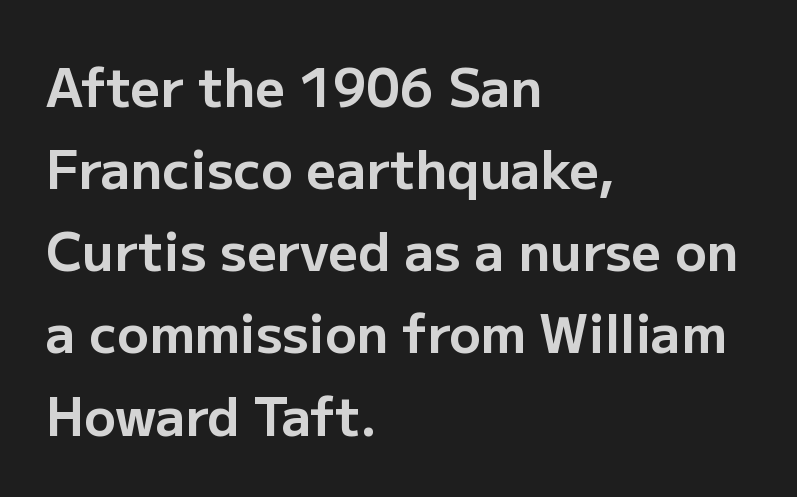
{"serif": "no", "italic": "no", "bold": "yes", "weight": "bold", "width": "normal", "stroke_contrast": "low", "x_height": "medium", "monospaced": "no", "underline": "no", "align": "left", "line_spacing": "normal", "line_spacing_ratio": 1.58, "letter_spacing": "normal", "letter_spacing_em": 0.0, "glyph_px": 52}
